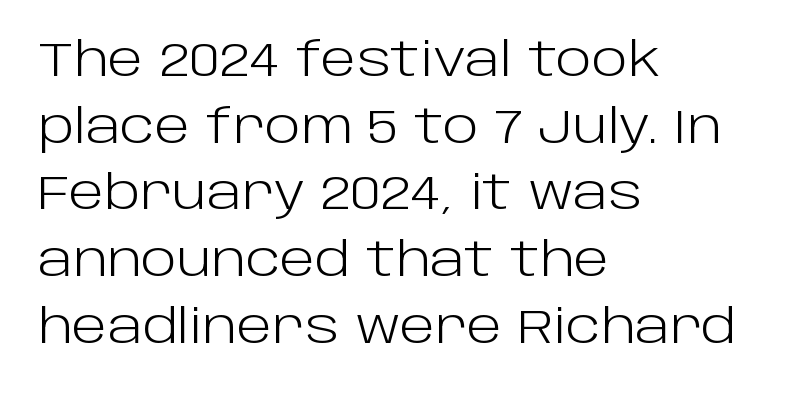
Q: Is the text bold? A: No.
Q: Is the text italic (slanted)? A: No, it is upright.
Q: Is the typeface a serif or a sans-serif typeface? A: Sans-serif.
Q: Is the text underlined? A: No.
Q: How is the paragraph aligned? A: Left-aligned.
Q: Is the spacing between letters normal or unusually wide? A: Normal.
Q: Is the spacing between lines tight, normal or loose? A: Normal.
Q: Width (condensed, normal, or wide)? A: Normal.
Q: Stroke contrast? A: Low.
Q: x-height? A: Large.
Q: Monospaced? A: No.
